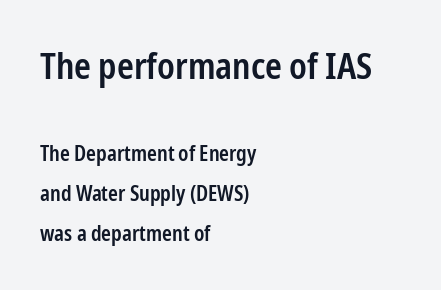
The image shows 36 px semibold, condensed sans-serif type, upright; set left-aligned, loose line spacing (1.91x), normal letter spacing, not underlined; the first (top) block is 1.71x larger; low stroke contrast and a medium x-height.
